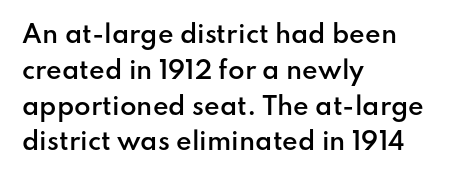
{"italic": "no", "bold": "semi", "underline": "no", "align": "left", "line_spacing": "normal", "line_spacing_ratio": 1.49, "letter_spacing": "normal", "letter_spacing_em": 0.0, "glyph_px": 24}
